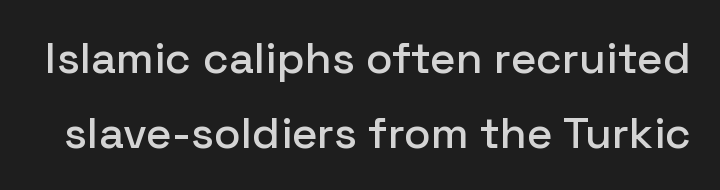
The image shows 44 px sans-serif type, upright; set normal line spacing (1.7x), normal letter spacing, not underlined; low stroke contrast and a medium x-height.
